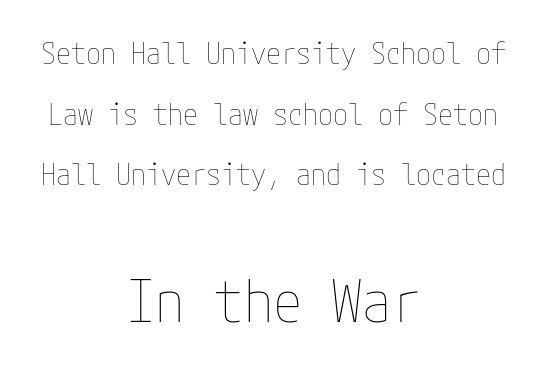
{"italic": "no", "bold": "no", "weight": "thin", "width": "condensed", "stroke_contrast": "low", "x_height": "medium", "underline": "no", "align": "center", "line_spacing": "loose", "line_spacing_ratio": 2.02, "letter_spacing": "normal", "letter_spacing_em": 0.0, "larger_block": "second", "size_ratio": 1.97, "glyph_px": 59}
